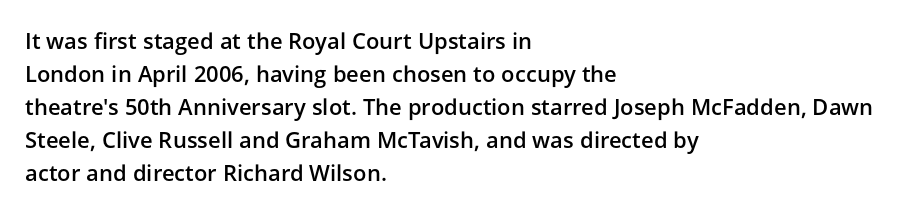
The image shows 22 px text type, upright; set left-aligned, normal line spacing (1.5x), normal letter spacing, not underlined.
